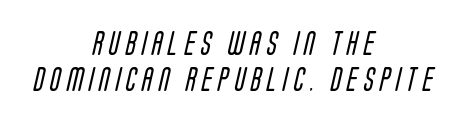
The lines in this sample share a center point and differ in where they start and stop. Quick note: interline space is typical. Tracking value appears strongly positive — letters spread wide. Weight: regular or lighter.
